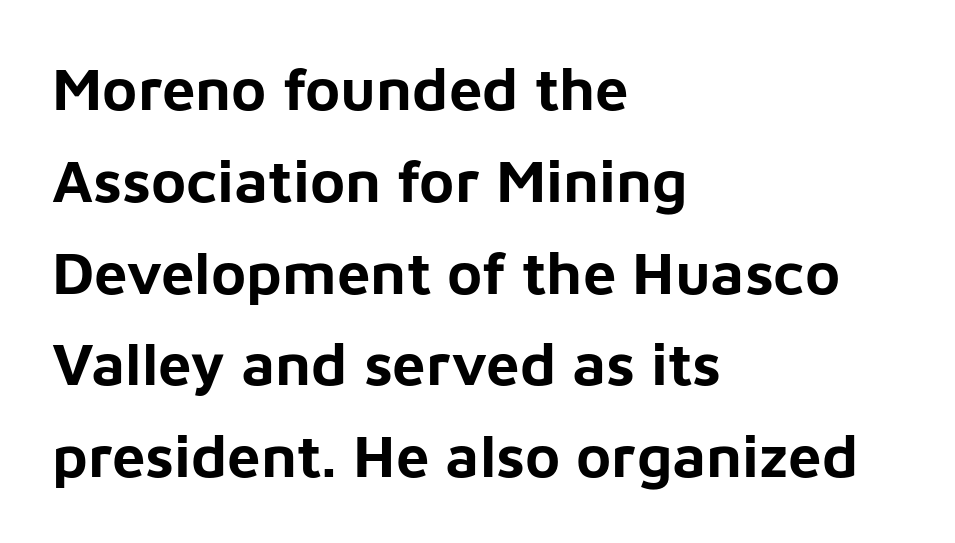
{"serif": "no", "italic": "no", "bold": "yes", "weight": "bold", "width": "normal", "stroke_contrast": "low", "x_height": "medium", "monospaced": "no", "underline": "no", "align": "left", "line_spacing": "normal", "line_spacing_ratio": 1.53, "letter_spacing": "normal", "letter_spacing_em": 0.0, "glyph_px": 60}
